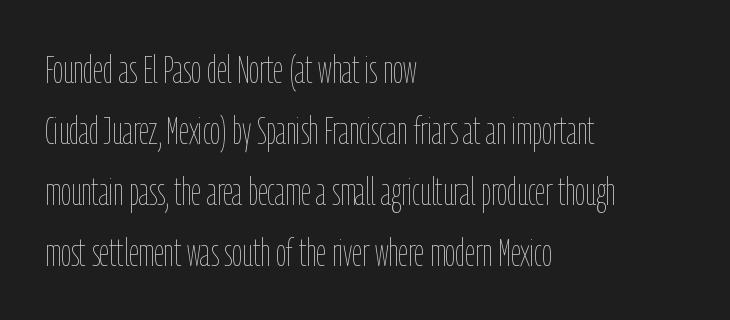
The image shows 39 px thin, condensed type, upright; set left-aligned, normal line spacing (1.56x), normal letter spacing, not underlined; low stroke contrast and a medium x-height.
